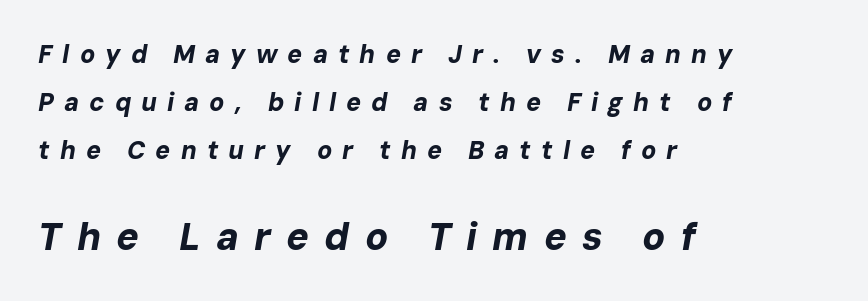
Q: Is the text bold? A: Yes.
Q: Is the text italic (slanted)? A: Yes, it leans right by about 10 degrees.
Q: Is the text underlined? A: No.
Q: How is the paragraph aligned? A: Left-aligned.
Q: Is the spacing between letters normal or unusually wide? A: Unusually wide.
Q: Is the spacing between lines tight, normal or loose? A: Loose.
Q: Which block of text is set in a larger size, the first (top) or the second (bottom)? A: The second (bottom) one.
Q: Width (condensed, normal, or wide)? A: Normal.
Q: Stroke contrast? A: Low.
Q: x-height? A: Medium.
Q: Monospaced? A: No.
